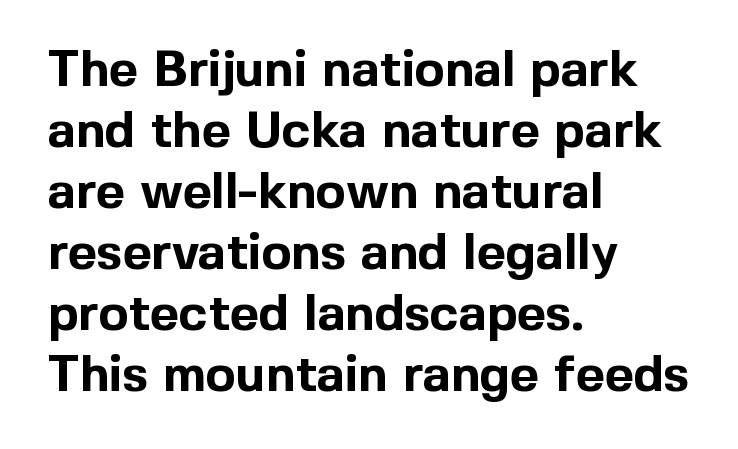
The image shows 50 px bold sans-serif type, upright; set left-aligned, line spacing 1.22x, normal letter spacing, not underlined; a medium x-height.
